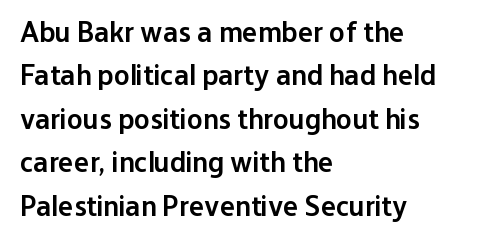
The image shows 29 px semibold sans-serif type, upright; set left-aligned, normal line spacing (1.5x), normal letter spacing, not underlined; low stroke contrast and a medium x-height.
